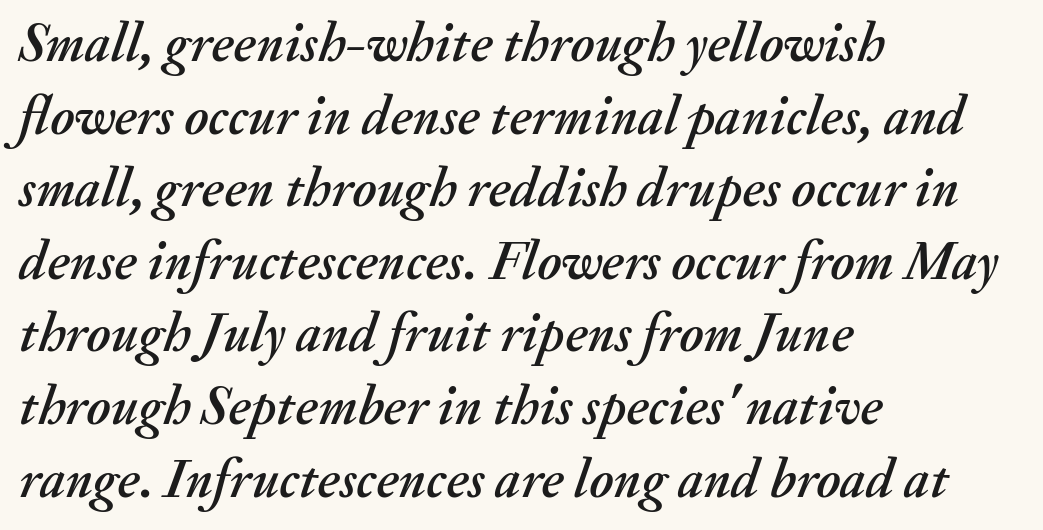
The image shows 55 px text type, italic (leaning right); set left-aligned, normal line spacing (1.32x), normal letter spacing, not underlined; medium stroke contrast and a small x-height.
